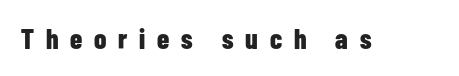
Q: Is the text bold? A: Yes.
Q: Is the text italic (slanted)? A: No, it is upright.
Q: Is the typeface a serif or a sans-serif typeface? A: Sans-serif.
Q: Is the text underlined? A: No.
Q: Is the spacing between letters normal or unusually wide? A: Unusually wide.
Q: Width (condensed, normal, or wide)? A: Condensed.
Q: Stroke contrast? A: Low.
Q: x-height? A: Medium.
Q: Monospaced? A: No.
